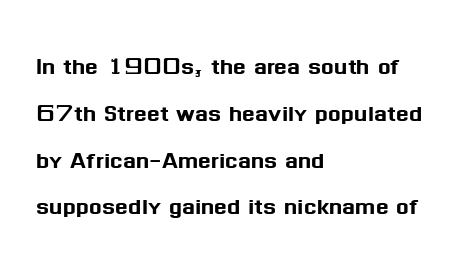
The passage shown is typed in a proportional face where columns would drift. Leftover space on each line is placed entirely after the last word. The words here are not underlined. Nothing sits at the stroke ends, so this counts as sans-serif.
